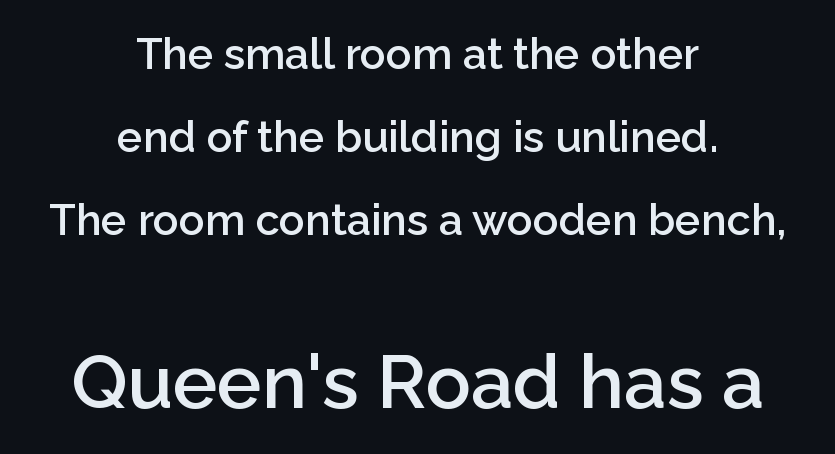
{"serif": "no", "italic": "no", "bold": "semi", "weight": "semibold", "width": "normal", "stroke_contrast": "low", "x_height": "medium", "monospaced": "no", "underline": "no", "align": "center", "line_spacing": "loose", "line_spacing_ratio": 1.93, "letter_spacing": "normal", "letter_spacing_em": 0.0, "larger_block": "second", "size_ratio": 1.74, "glyph_px": 75}
